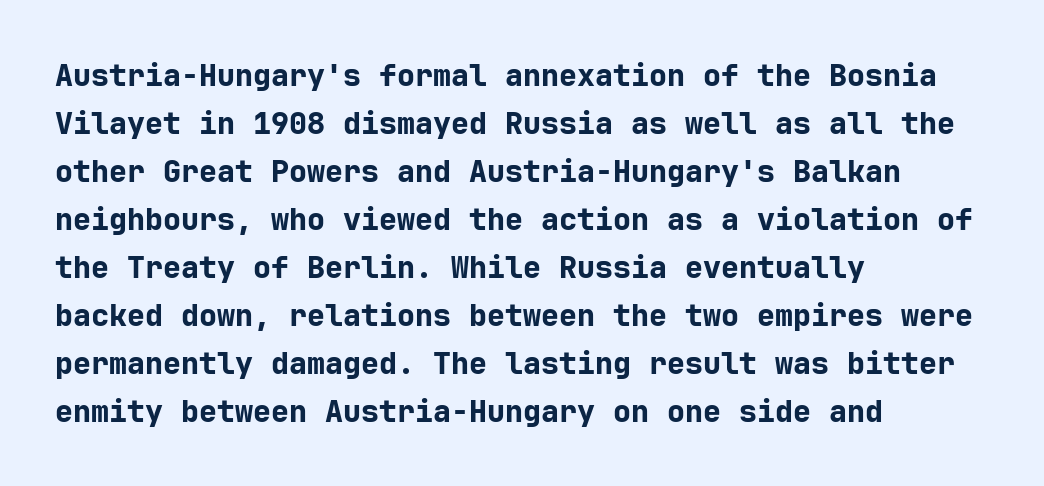
{"serif": "no", "italic": "no", "bold": "yes", "weight": "bold", "width": "normal", "stroke_contrast": "low", "x_height": "medium", "underline": "no", "align": "left", "line_spacing": "normal", "line_spacing_ratio": 1.6, "letter_spacing": "normal", "letter_spacing_em": 0.0, "glyph_px": 30}
